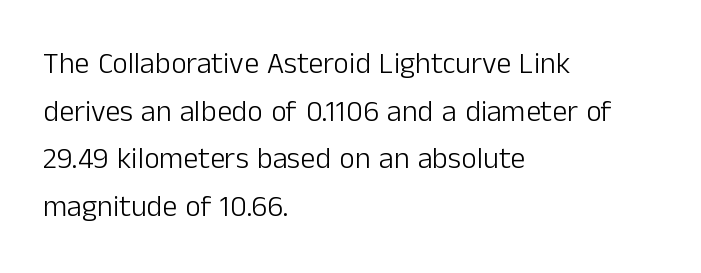
{"serif": "no", "italic": "no", "bold": "no", "weight": "light", "width": "normal", "stroke_contrast": "low", "x_height": "medium", "monospaced": "no", "underline": "no", "align": "left", "line_spacing": "normal", "line_spacing_ratio": 1.59, "letter_spacing": "normal", "letter_spacing_em": 0.0, "glyph_px": 30}
